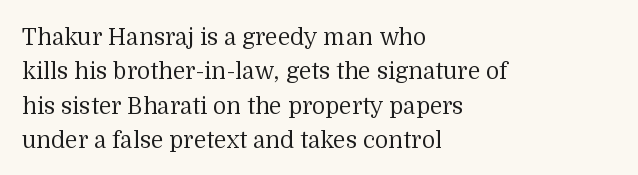
Q: Is the text bold? A: No.
Q: Is the text italic (slanted)? A: No, it is upright.
Q: Is the text underlined? A: No.
Q: How is the paragraph aligned? A: Left-aligned.
Q: Is the spacing between letters normal or unusually wide? A: Normal.
Q: Is the spacing between lines tight, normal or loose? A: Normal.
